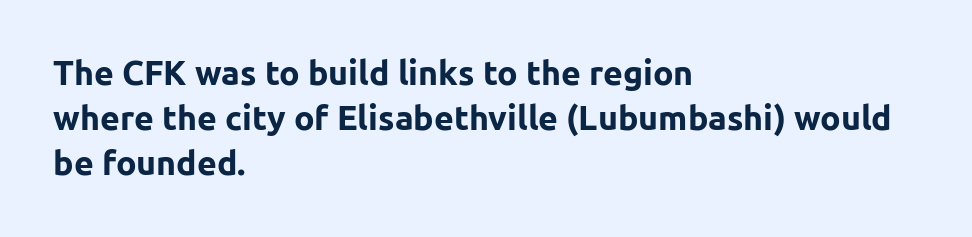
Q: Is the text bold? A: Yes.
Q: Is the text italic (slanted)? A: No, it is upright.
Q: Is the typeface a serif or a sans-serif typeface? A: Sans-serif.
Q: Is the text underlined? A: No.
Q: How is the paragraph aligned? A: Left-aligned.
Q: Is the spacing between letters normal or unusually wide? A: Normal.
Q: Is the spacing between lines tight, normal or loose? A: Normal.
Q: Width (condensed, normal, or wide)? A: Normal.
Q: Stroke contrast? A: Low.
Q: x-height? A: Medium.
Q: Monospaced? A: No.
